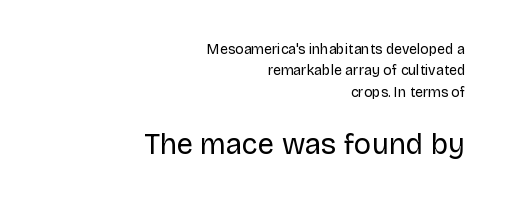
This rendering leaves character spacing at its baseline value. Between these two stacked blocks, the lower one wins on size. The passage shown is typed in a proportional face where columns would drift. The type family on display is of the sans-serif kind. Teacher's note: observe the even right margin — that is flush-right alignment.
